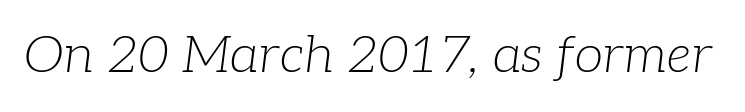
The image shows 52 px light serif type, italic (leaning right); set normal letter spacing, not underlined; low stroke contrast and a medium x-height.
